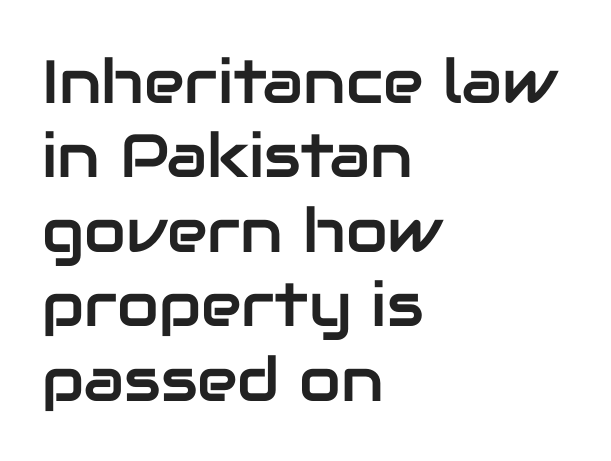
{"serif": "no", "italic": "no", "width": "normal", "stroke_contrast": "low", "x_height": "medium", "monospaced": "no", "underline": "no", "align": "left", "line_spacing_ratio": 1.22, "letter_spacing": "normal", "letter_spacing_em": 0.0, "glyph_px": 61}
